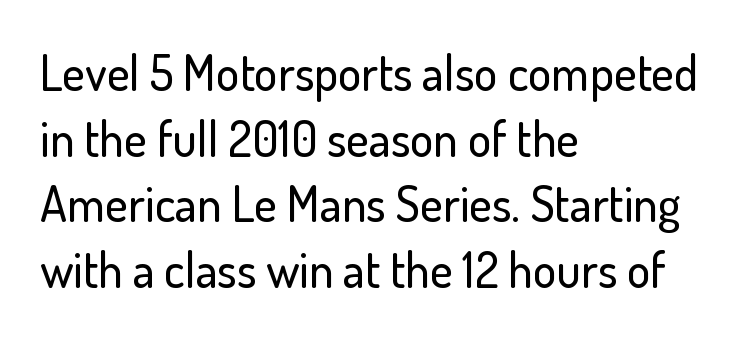
Q: Is the text italic (slanted)? A: No, it is upright.
Q: Is the typeface a serif or a sans-serif typeface? A: Sans-serif.
Q: Is the text underlined? A: No.
Q: How is the paragraph aligned? A: Left-aligned.
Q: Is the spacing between letters normal or unusually wide? A: Normal.
Q: Is the spacing between lines tight, normal or loose? A: Normal.
Q: Width (condensed, normal, or wide)? A: Normal.
Q: Stroke contrast? A: Low.
Q: x-height? A: Small.
Q: Monospaced? A: No.
